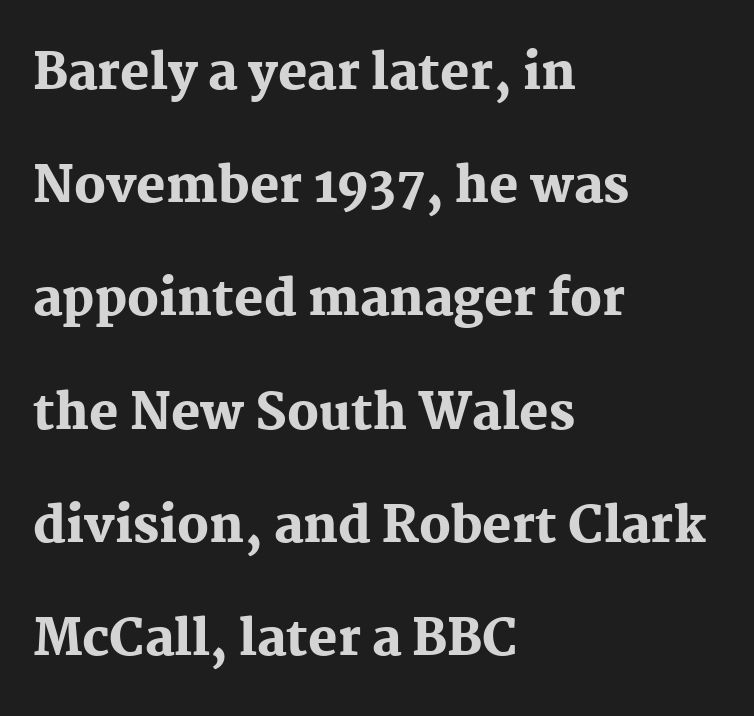
The image shows 49 px heavy serif type, upright; set left-aligned, loose line spacing (2.31x), normal letter spacing, not underlined; medium stroke contrast and a medium x-height.
